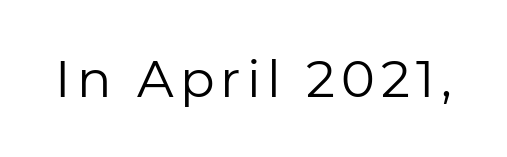
Each letter's strokes conclude bluntly, with no projecting serifs. Bare-footed words on every line. Rendered with straight, roman letterforms. Vertical stems look standard width or narrower in stroke. Note the varied advance widths — an 'i' is clearly narrower than an 'm'.
